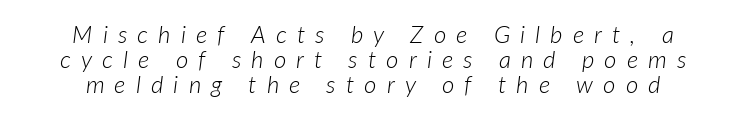
Emphasis-style slanted type is in use. The rag falls on both sides of this text block equally. Vertically, the passage feels compressed, each row crowding the next. Check under the words: just untouched page.
